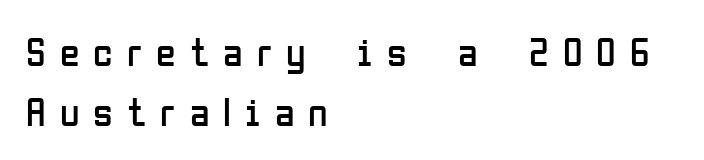
The image shows 40 px regular-weight, condensed sans-serif type, upright; set left-aligned, normal line spacing (1.49x), unusually wide letter spacing (+0.35 em), not underlined; low stroke contrast and a medium x-height.
